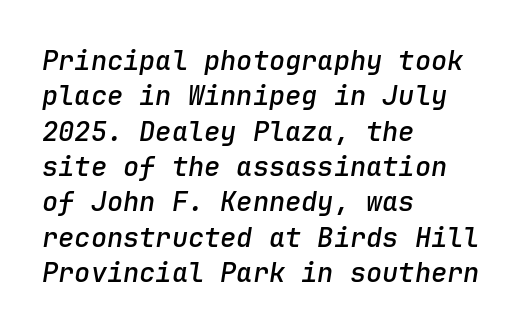
Q: Is the text bold? A: Semi-bold.
Q: Is the text italic (slanted)? A: Yes, it leans right by about 9 degrees.
Q: Is the text underlined? A: No.
Q: How is the paragraph aligned? A: Left-aligned.
Q: Is the spacing between letters normal or unusually wide? A: Normal.
Q: Is the spacing between lines tight, normal or loose? A: Normal.
